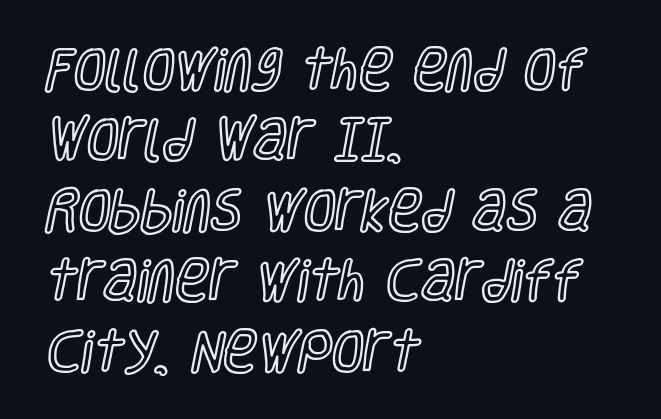
{"width": "condensed", "x_height": "large", "monospaced": "no", "underline": "no", "align": "left", "line_spacing": "normal", "line_spacing_ratio": 1.53, "letter_spacing": "normal", "letter_spacing_em": 0.0, "glyph_px": 46}
